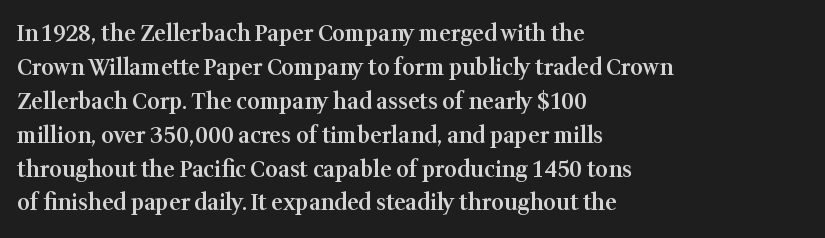
The image shows 22 px text type, upright; set left-aligned, normal line spacing (1.54x), normal letter spacing, not underlined.
